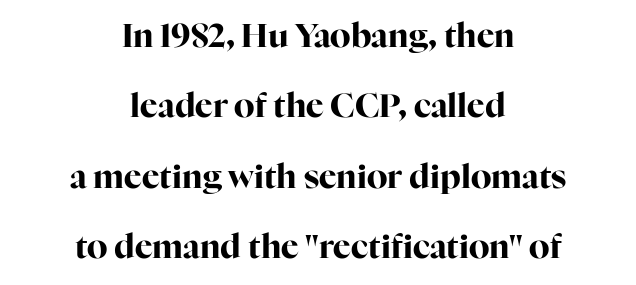
The image shows 33 px bold serif type, upright; set centered, loose line spacing (2.13x), normal letter spacing, not underlined; high stroke contrast and a medium x-height.
